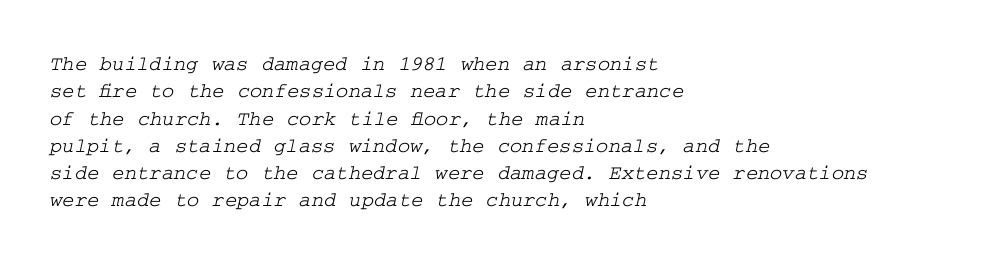
Q: Is the text underlined? A: No.
Q: How is the paragraph aligned? A: Left-aligned.
Q: Is the spacing between letters normal or unusually wide? A: Normal.
Q: Is the spacing between lines tight, normal or loose? A: Normal.
